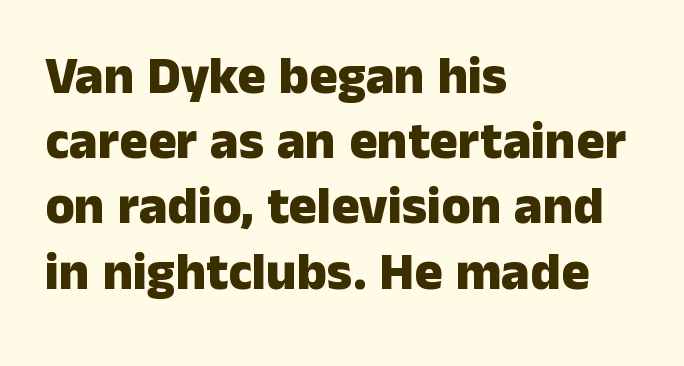
A typesetter would call this proportional, since set widths differ per character. Underlining? Definitely not there. This rendering leaves character spacing at its baseline value. Unlike italic type, these characters show no tilt at all.
